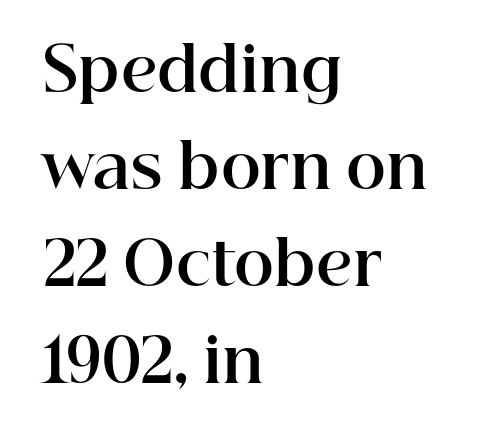
Q: Is the text bold? A: Yes.
Q: Is the text italic (slanted)? A: No, it is upright.
Q: Is the typeface a serif or a sans-serif typeface? A: Serif.
Q: Is the text underlined? A: No.
Q: How is the paragraph aligned? A: Left-aligned.
Q: Is the spacing between letters normal or unusually wide? A: Normal.
Q: Is the spacing between lines tight, normal or loose? A: Normal.
Q: Width (condensed, normal, or wide)? A: Normal.
Q: Stroke contrast? A: High.
Q: x-height? A: Medium.
Q: Monospaced? A: No.
